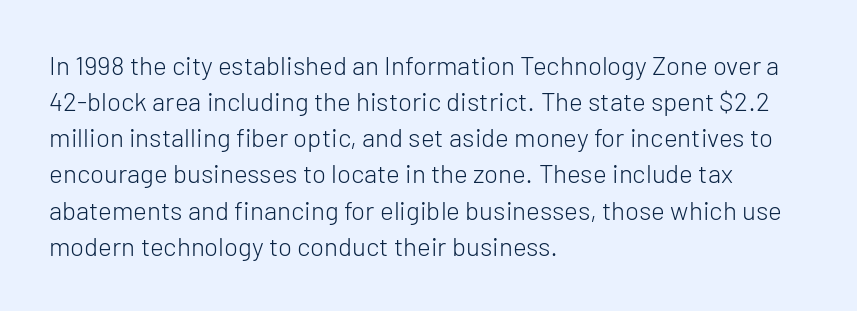
Teacher's note: observe the even left margin — that is flush-left alignment. Students, note that the glyphs here touch the page at normal intervals. Do the letters lean? They stand straight. Descenders hang freely into open space. Stem width sits at or under what a default text font uses.
